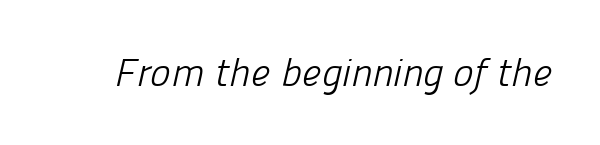
The image shows 39 px light sans-serif type; set normal letter spacing, not underlined; low stroke contrast and a medium x-height.
